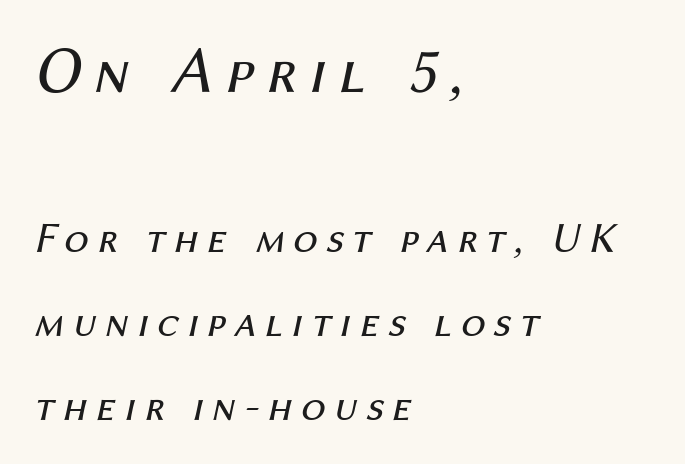
The image shows 66 px regular-weight type, italic (leaning right); set left-aligned, loose line spacing (1.91x), not underlined; the first (top) block is 1.5x larger; medium stroke contrast and a medium x-height.
